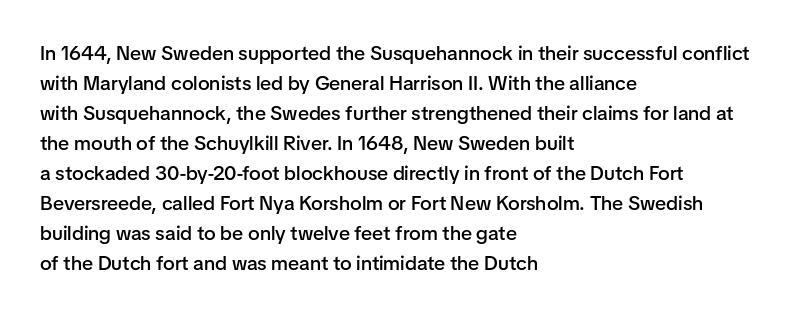
{"italic": "no", "bold": "semi", "underline": "no", "align": "left", "line_spacing": "normal", "line_spacing_ratio": 1.5, "letter_spacing": "normal", "letter_spacing_em": 0.0, "glyph_px": 20}
